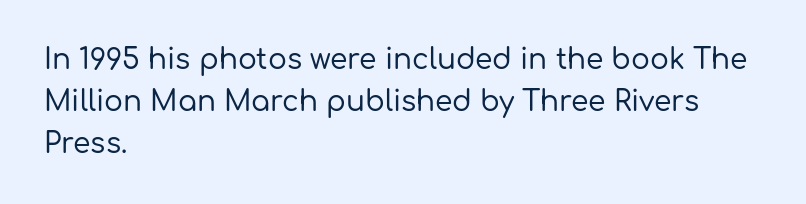
Q: Is the text italic (slanted)? A: No, it is upright.
Q: Is the typeface a serif or a sans-serif typeface? A: Sans-serif.
Q: Is the text underlined? A: No.
Q: How is the paragraph aligned? A: Left-aligned.
Q: Is the spacing between letters normal or unusually wide? A: Normal.
Q: Is the spacing between lines tight, normal or loose? A: Normal.
Q: Width (condensed, normal, or wide)? A: Normal.
Q: Stroke contrast? A: Low.
Q: x-height? A: Medium.
Q: Monospaced? A: No.
